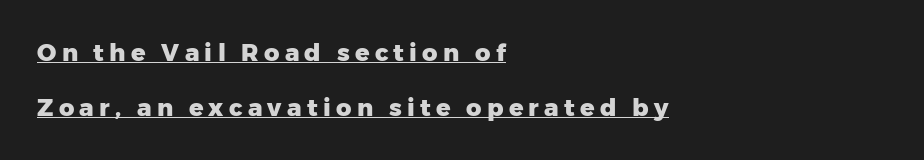
{"italic": "no", "bold": "yes", "underline": "yes", "align": "left", "line_spacing": "loose", "line_spacing_ratio": 2.28, "letter_spacing": "wide", "letter_spacing_em": 0.22, "glyph_px": 24}
